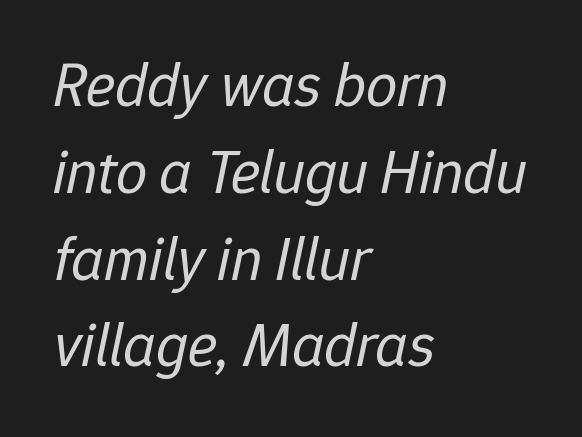
Interline gaps are of average width in this sample. Every character sits at an angle, as italics do. Beneath every word, the page is bare. Proportional: the letters do not fall into vertical columns.
